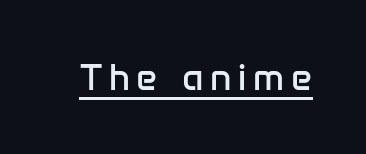
{"serif": "no", "italic": "no", "bold": "no", "weight": "regular", "width": "normal", "stroke_contrast": "low", "x_height": "medium", "monospaced": "no", "underline": "yes", "glyph_px": 37}
